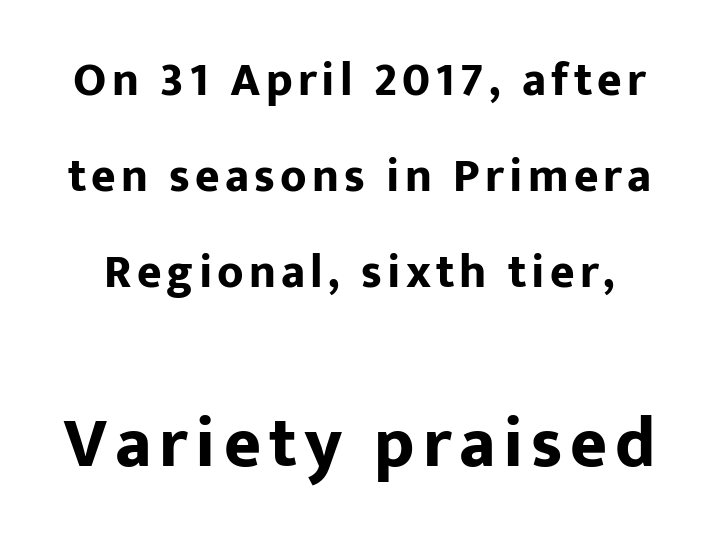
{"serif": "no", "italic": "no", "bold": "yes", "weight": "bold", "width": "normal", "stroke_contrast": "low", "x_height": "medium", "monospaced": "no", "underline": "no", "line_spacing": "loose", "line_spacing_ratio": 2.04, "larger_block": "second", "size_ratio": 1.51, "glyph_px": 71}
